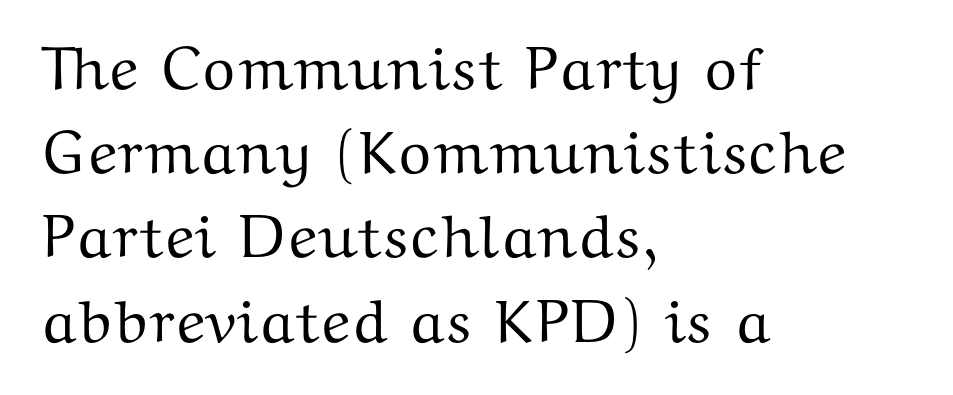
The image shows 61 px wide serif type, upright; set left-aligned, normal line spacing (1.38x), normal letter spacing, not underlined; medium stroke contrast and a medium x-height.
